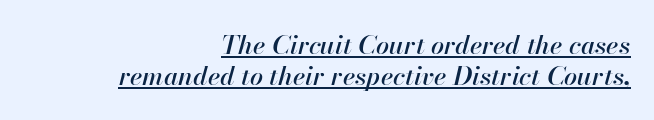
{"italic": "yes", "lean": "right", "slant_degrees": 13, "underline": "yes", "align": "right", "line_spacing_ratio": 1.18, "letter_spacing": "normal", "letter_spacing_em": 0.0, "glyph_px": 26}
